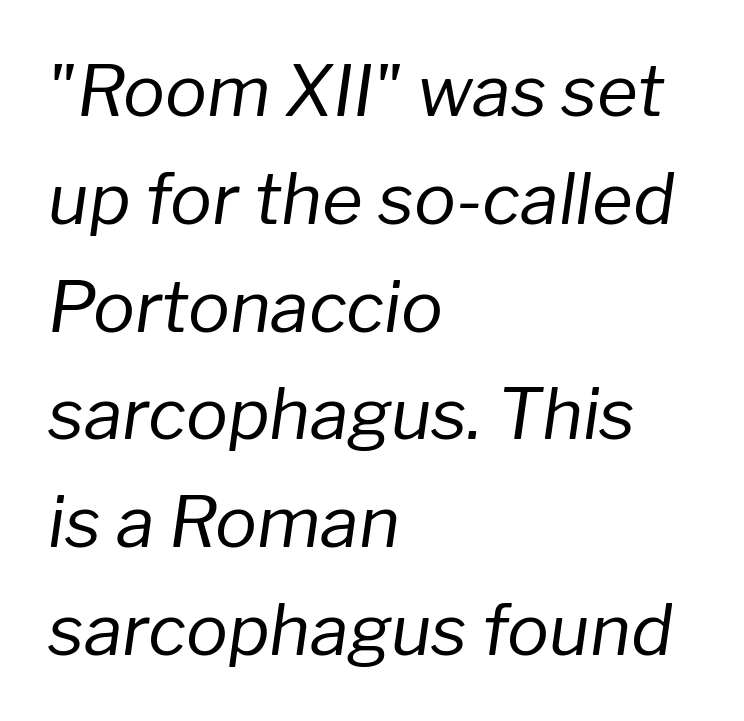
Look at the tracking — it's just the regular setting, nothing added. The gap between lines stays unmarked. In CSS terms this would be text-align: left. The passage shown is typed in a proportional face where columns would drift. Quick note: italic. The lines sit at an ordinary, default distance from one another.
